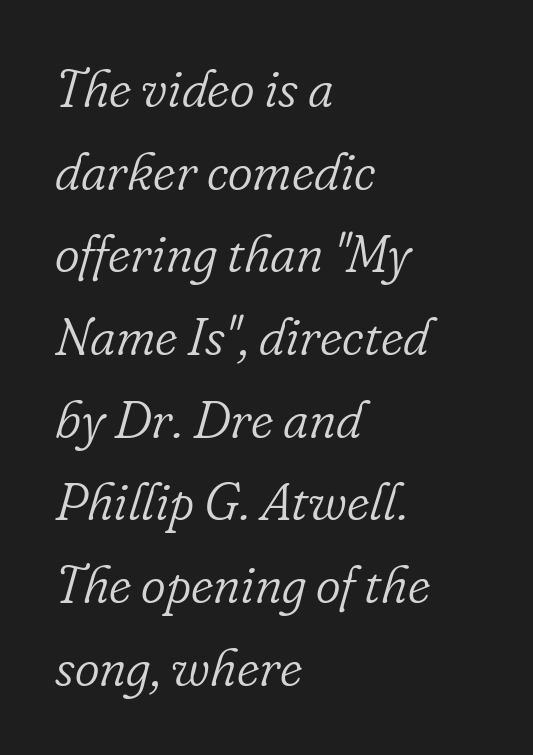
{"serif": "yes", "italic": "yes", "lean": "right", "slant_degrees": 16, "bold": "no", "weight": "light", "width": "normal", "stroke_contrast": "low", "x_height": "small", "monospaced": "no", "underline": "no", "align": "left", "line_spacing": "normal", "line_spacing_ratio": 1.56, "letter_spacing": "normal", "letter_spacing_em": 0.0, "glyph_px": 53}
